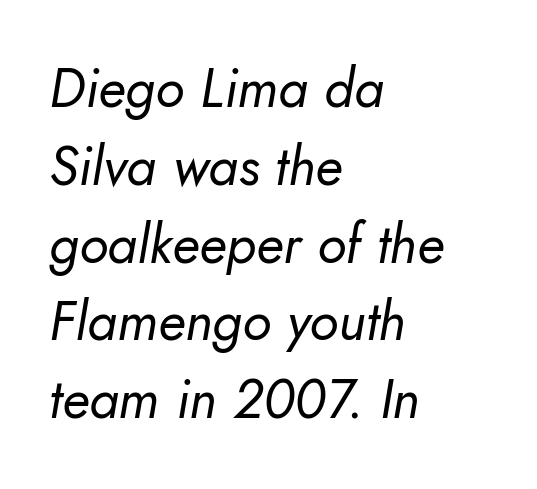
Q: Is the text bold? A: No.
Q: Is the text italic (slanted)? A: Yes, it leans right by about 10 degrees.
Q: Is the text underlined? A: No.
Q: How is the paragraph aligned? A: Left-aligned.
Q: Is the spacing between letters normal or unusually wide? A: Normal.
Q: Is the spacing between lines tight, normal or loose? A: Normal.
Q: Width (condensed, normal, or wide)? A: Normal.
Q: Stroke contrast? A: Low.
Q: x-height? A: Small.
Q: Monospaced? A: No.
